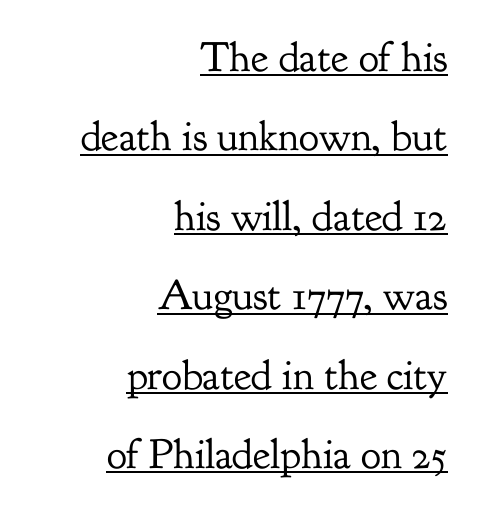
The letters carry serifs — small finishing strokes at the ends of their stems. A typesetter would mark this as roman, not italic. This is underlined copy, the kind a proofreader might mark for attention. These lines stack with their right ends in a neat column.
